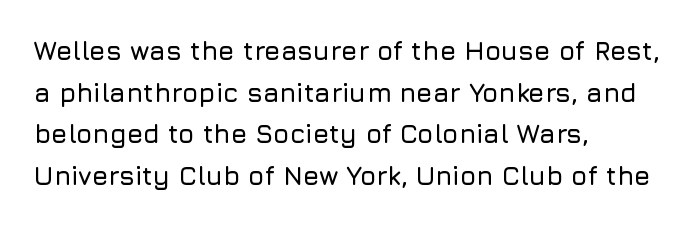
{"italic": "no", "underline": "no", "align": "left", "line_spacing": "normal", "line_spacing_ratio": 1.6, "letter_spacing": "normal", "letter_spacing_em": 0.0, "glyph_px": 26}
